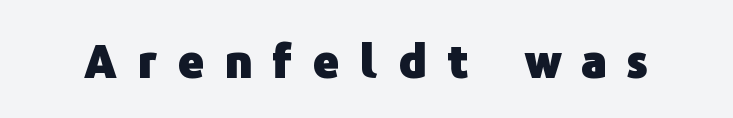
The image shows 45 px heavy sans-serif type, upright; set unusually wide letter spacing (+0.46 em), not underlined; low stroke contrast and a medium x-height.
